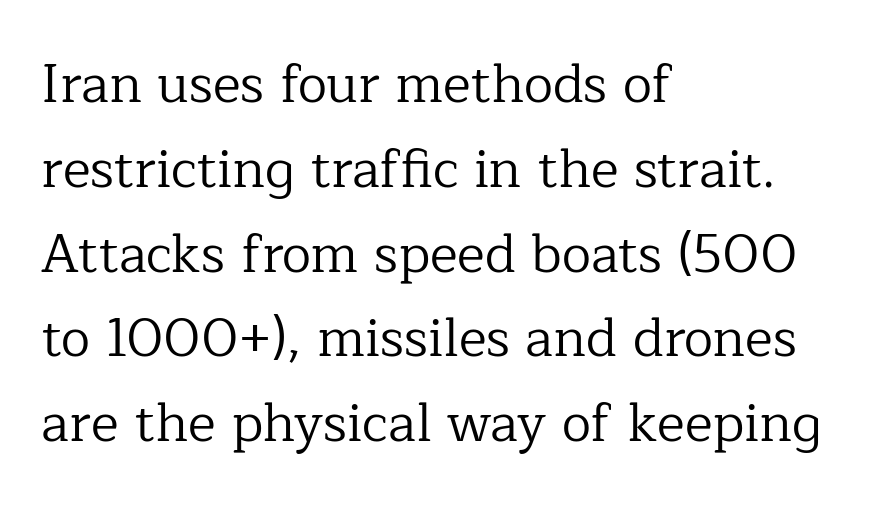
The passage shown is typed in a proportional face where columns would drift. Interline gaps are of average width in this sample. The ragged edge is on the right, which tells us the setting is flush left. To sum up the face: it has serifs. No heavy texture on the line: the type isn't bold. The axis of the letterforms is exactly vertical.
